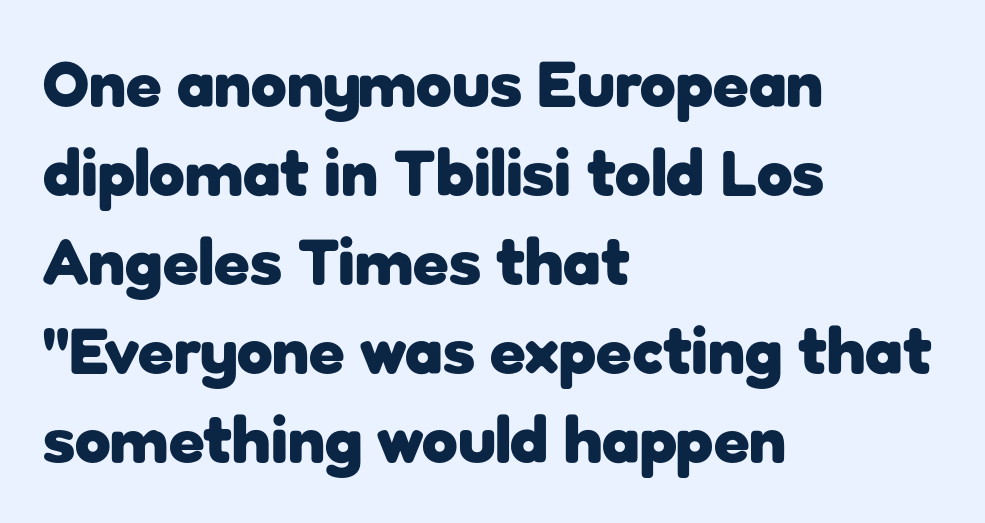
Varying glyph widths throughout — classic text-font behaviour. Nothing unusual about the tracking: characters are spaced as the font intends. Successive baselines arrive at the customary interval. When letters stand straight like this, we call the style roman or upright. The glyphs have the mass of a bold cut. The typesetter chose a ragged-right arrangement here.
